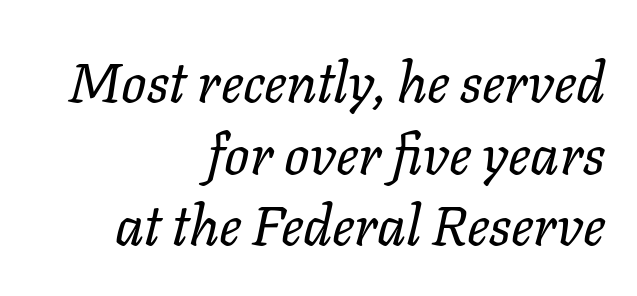
Weight: in the light-to-regular range. Proportional: the letters do not fall into vertical columns. These lines keep a tight, regular rhythm from letter to letter. Layout note: lines flush right. Glance below the letters and you will spot only blank space. Normally led — the rows are evenly, conventionally spaced.
